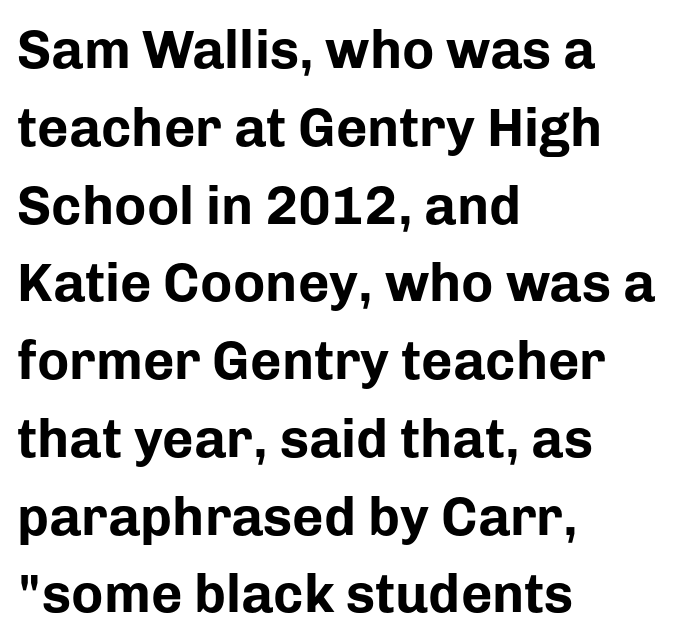
Q: Is the text bold? A: Yes.
Q: Is the text italic (slanted)? A: No, it is upright.
Q: Is the typeface a serif or a sans-serif typeface? A: Sans-serif.
Q: Is the text underlined? A: No.
Q: How is the paragraph aligned? A: Left-aligned.
Q: Is the spacing between letters normal or unusually wide? A: Normal.
Q: Is the spacing between lines tight, normal or loose? A: Normal.
Q: Width (condensed, normal, or wide)? A: Normal.
Q: Stroke contrast? A: Low.
Q: x-height? A: Medium.
Q: Monospaced? A: No.
